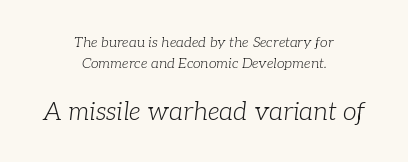
{"italic": "yes", "lean": "right", "slant_degrees": 7, "bold": "no", "underline": "no", "align": "center", "line_spacing": "normal", "line_spacing_ratio": 1.52, "letter_spacing": "normal", "letter_spacing_em": 0.0, "larger_block": "second", "size_ratio": 1.79, "glyph_px": 25}
